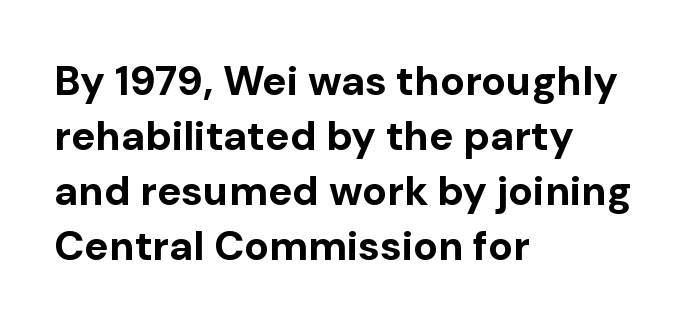
Is the letter spacing exaggerated? No — it looks like the ordinary default. Quick note: underline off. Do the characters align in a grid? No, the font is proportional. The letters stand straight up with perfectly vertical stems. Vertical spacing — default.
